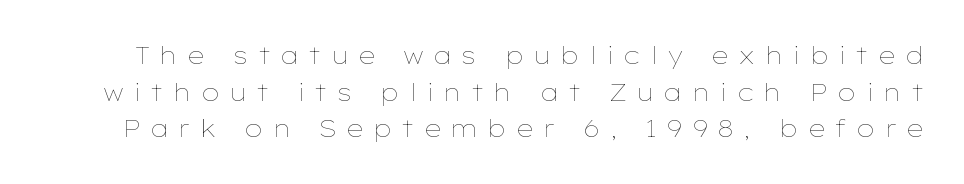
Q: Is the text bold? A: No.
Q: Is the text italic (slanted)? A: No, it is upright.
Q: Is the text underlined? A: No.
Q: Is the spacing between letters normal or unusually wide? A: Unusually wide.
Q: Is the spacing between lines tight, normal or loose? A: Normal.
